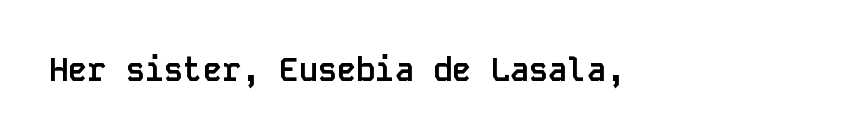
Q: Is the text bold? A: Yes.
Q: Is the text italic (slanted)? A: No, it is upright.
Q: Is the typeface a serif or a sans-serif typeface? A: Sans-serif.
Q: Is the text underlined? A: No.
Q: Is the spacing between letters normal or unusually wide? A: Normal.
Q: Width (condensed, normal, or wide)? A: Normal.
Q: Stroke contrast? A: Low.
Q: x-height? A: Large.
Q: Monospaced? A: Yes.
